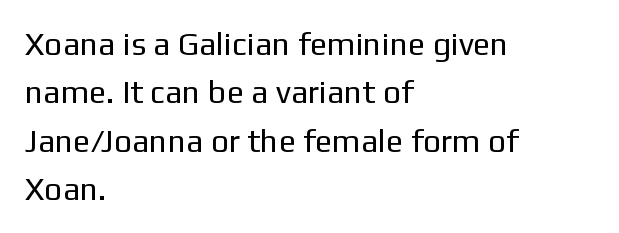
{"serif": "no", "italic": "no", "bold": "no", "weight": "regular", "width": "normal", "stroke_contrast": "low", "x_height": "medium", "monospaced": "no", "underline": "no", "align": "left", "line_spacing": "normal", "line_spacing_ratio": 1.51, "letter_spacing": "normal", "letter_spacing_em": 0.0, "glyph_px": 32}
